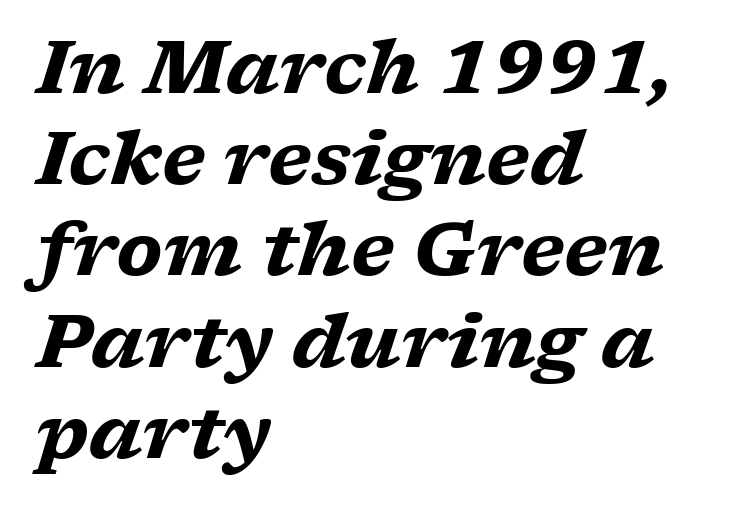
{"serif": "yes", "italic": "yes", "lean": "right", "slant_degrees": 17, "bold": "yes", "weight": "heavy", "width": "wide", "stroke_contrast": "low", "x_height": "medium", "monospaced": "no", "underline": "no", "align": "left", "line_spacing": "normal", "line_spacing_ratio": 1.25, "letter_spacing": "normal", "letter_spacing_em": 0.0, "glyph_px": 73}
